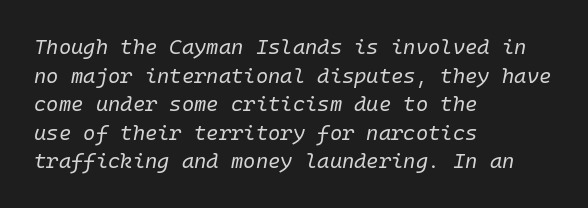
Q: Is the text bold? A: No.
Q: Is the text italic (slanted)? A: Yes, it leans right by about 10 degrees.
Q: Is the text underlined? A: No.
Q: How is the paragraph aligned? A: Left-aligned.
Q: Is the spacing between letters normal or unusually wide? A: Normal.
Q: Is the spacing between lines tight, normal or loose? A: Normal.
